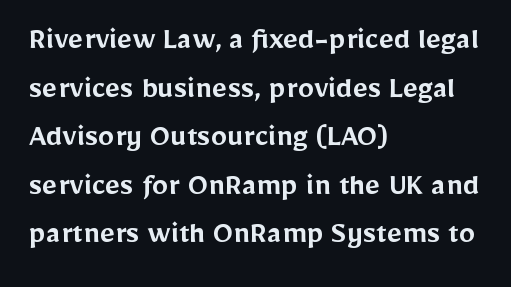
Q: Is the text bold? A: Semi-bold.
Q: Is the text italic (slanted)? A: No, it is upright.
Q: Is the typeface a serif or a sans-serif typeface? A: Sans-serif.
Q: Is the text underlined? A: No.
Q: How is the paragraph aligned? A: Left-aligned.
Q: Is the spacing between letters normal or unusually wide? A: Normal.
Q: Is the spacing between lines tight, normal or loose? A: Normal.
Q: Width (condensed, normal, or wide)? A: Normal.
Q: Stroke contrast? A: Low.
Q: x-height? A: Medium.
Q: Monospaced? A: No.
